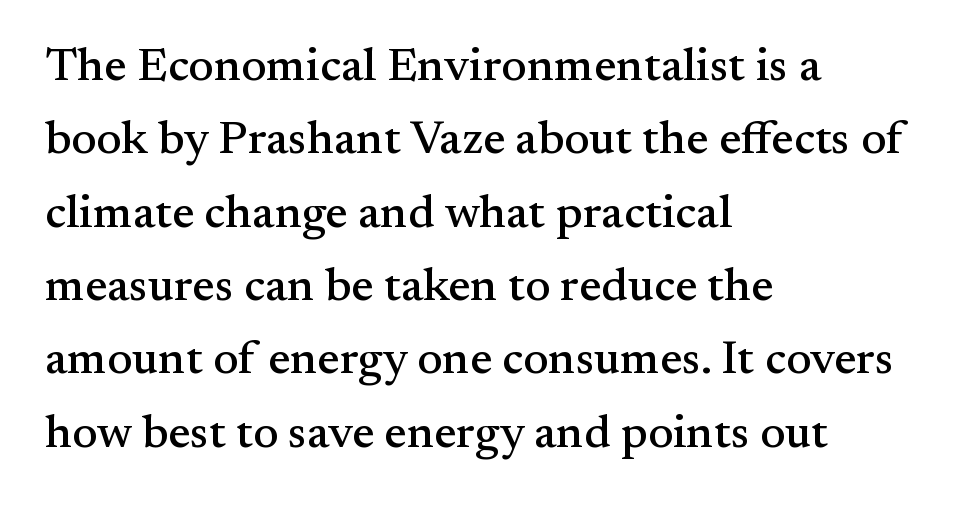
The passage shown has conventional tracking throughout. This sample is left-justified, so line endings fall wherever the words run out. Ascenders rise straight up at ninety degrees. Anything drawn beneath the words? Only blank space. Old-style or modern, the face here clearly has serifs.
